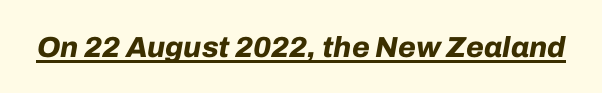
Q: Is the text bold? A: Yes.
Q: Is the text italic (slanted)? A: Yes, it leans right by about 10 degrees.
Q: Is the text underlined? A: Yes.
Q: Is the spacing between letters normal or unusually wide? A: Normal.
Q: Width (condensed, normal, or wide)? A: Normal.
Q: Stroke contrast? A: Low.
Q: x-height? A: Medium.
Q: Monospaced? A: No.
